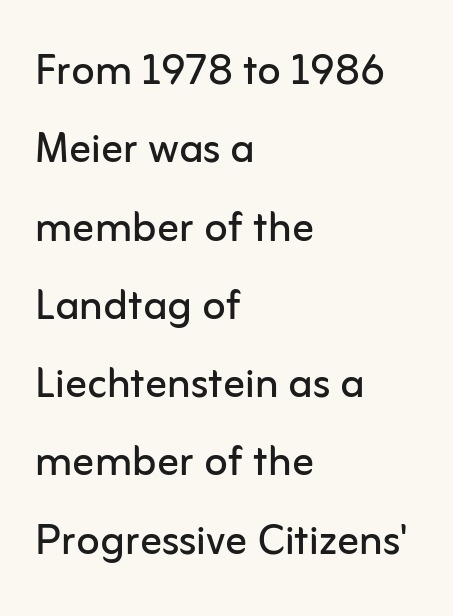
The image shows 54 px regular-weight sans-serif type, upright; set left-aligned, normal line spacing (1.45x), normal letter spacing, not underlined; low stroke contrast and a medium x-height.
